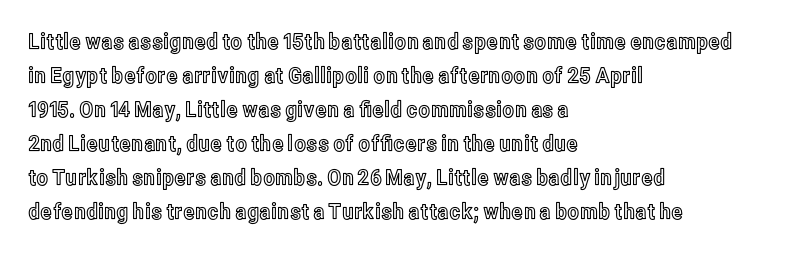
The image shows 22 px text type, upright; set left-aligned, normal line spacing (1.55x), normal letter spacing, not underlined.
